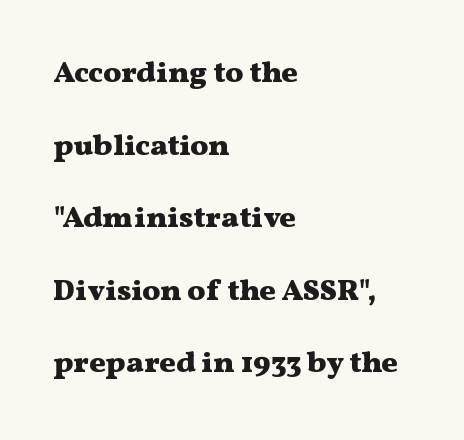
Font category for this specimen: serif. Underline: absent. The axis of the letterforms is exactly vertical. Between one letter and the next there's only the usual sliver of space.
